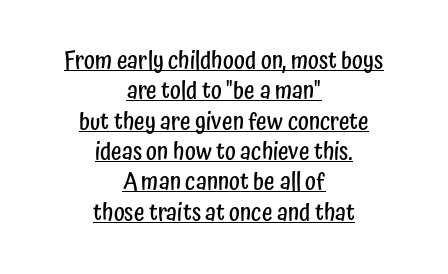
The image shows 23 px text type, upright; set centered, normal line spacing (1.32x), normal letter spacing, underlined.
